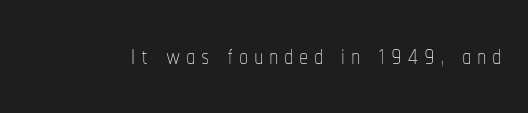
Q: Is the text bold? A: No.
Q: Is the text italic (slanted)? A: No, it is upright.
Q: Is the text underlined? A: No.
Q: Width (condensed, normal, or wide)? A: Condensed.
Q: Stroke contrast? A: Low.
Q: x-height? A: Medium.
Q: Monospaced? A: No.
